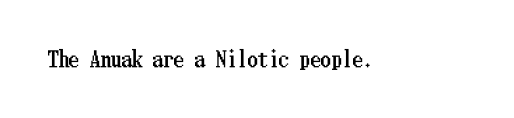
Q: Is the text italic (slanted)? A: No, it is upright.
Q: Is the text underlined? A: No.
Q: Is the spacing between letters normal or unusually wide? A: Normal.
